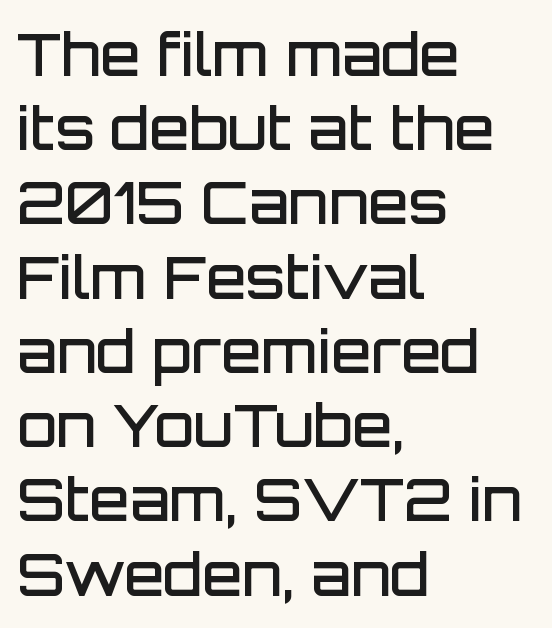
Varying glyph widths throughout — classic text-font behaviour. Line starts are locked; line ends wander. The typesetting leans somewhat heavy: a semibold. No italicization has been applied; the sample stays upright. The lines sit at an ordinary, default distance from one another. This is sans-serif lettering, the kind often seen on screens and signage.
